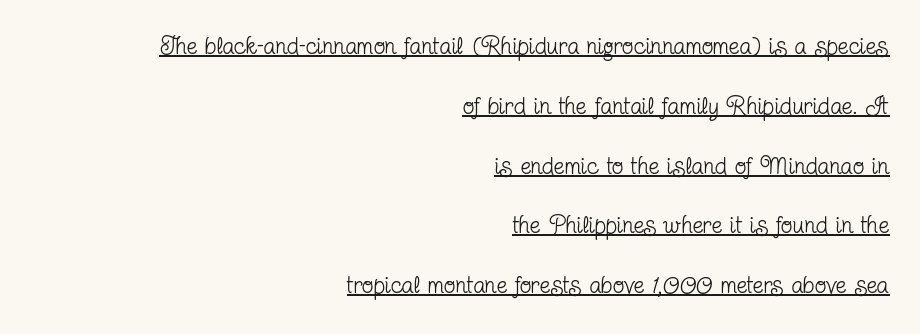
Decoration check: the copy is underlined. Here the glyphs are tracked normally, forming tight word shapes. Unlike italic type, these characters show no tilt at all. All the whitespace from short lines collects on the left. How would I describe the line gaps? Wide and relaxed. Is this a heavy cut? Hardly; it is regular or lighter.
